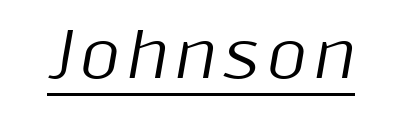
{"italic": "yes", "lean": "right", "slant_degrees": 10, "width": "normal", "stroke_contrast": "medium", "x_height": "medium", "monospaced": "no", "underline": "yes", "glyph_px": 61}
